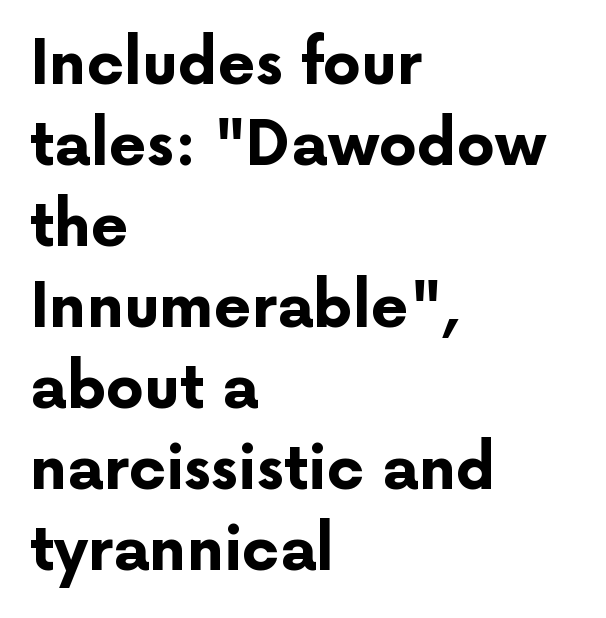
Q: Is the text bold? A: Yes.
Q: Is the text italic (slanted)? A: No, it is upright.
Q: Is the typeface a serif or a sans-serif typeface? A: Sans-serif.
Q: Is the text underlined? A: No.
Q: How is the paragraph aligned? A: Left-aligned.
Q: Is the spacing between letters normal or unusually wide? A: Normal.
Q: Is the spacing between lines tight, normal or loose? A: Normal.
Q: Width (condensed, normal, or wide)? A: Normal.
Q: Stroke contrast? A: Low.
Q: x-height? A: Medium.
Q: Monospaced? A: No.
